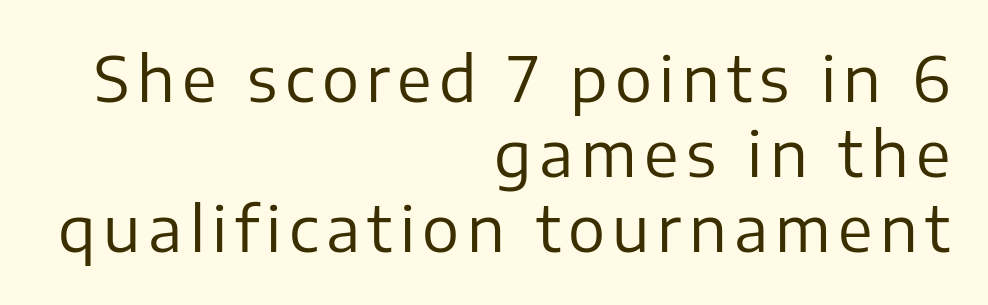
{"serif": "no", "italic": "no", "bold": "no", "weight": "regular", "width": "normal", "stroke_contrast": "low", "x_height": "medium", "monospaced": "no", "underline": "no", "align": "right", "line_spacing_ratio": 1.21, "glyph_px": 62}
